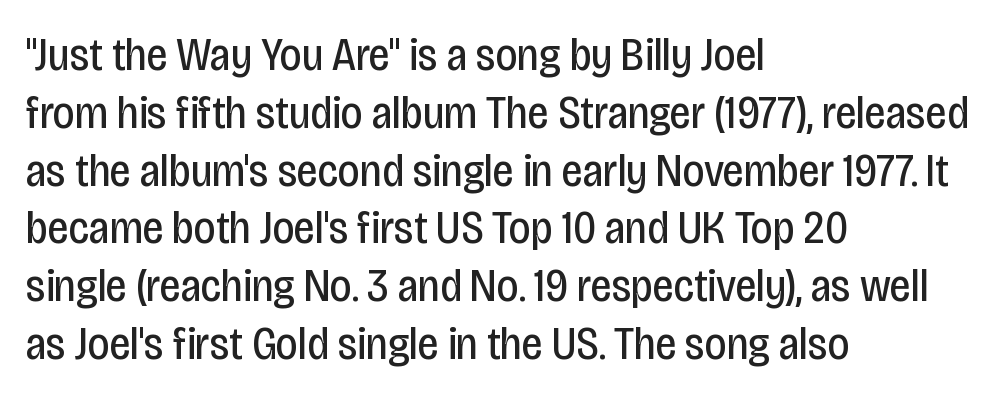
The text was rendered using a sans face with plain stroke endings. In terms of posture, this sample is upright. This rendering features lettering with no underline. In CSS terms this would be text-align: left. In terms of letterspacing, this is plain default setting.
